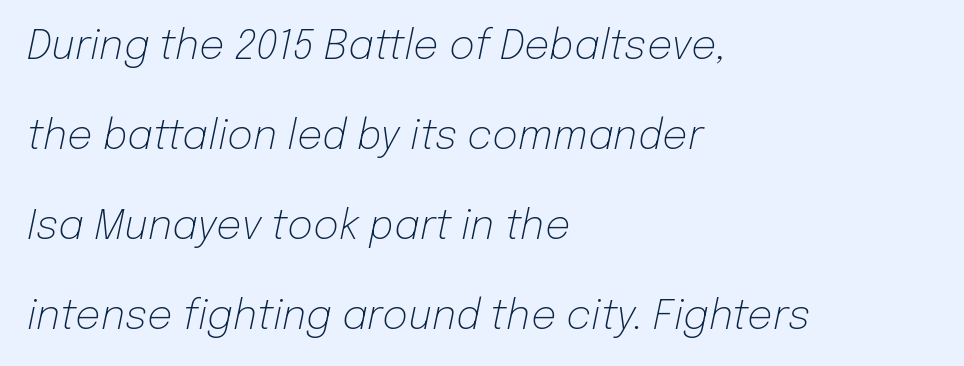
The image shows 40 px light type, italic (leaning right); set left-aligned, loose line spacing (2.25x), normal letter spacing, not underlined; low stroke contrast and a medium x-height.
